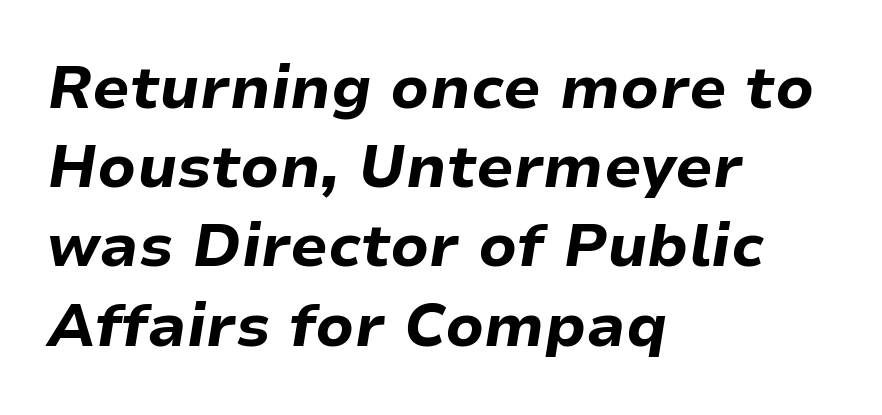
Q: Is the text bold? A: Yes.
Q: Is the text italic (slanted)? A: Yes, it leans right by about 9 degrees.
Q: Is the text underlined? A: No.
Q: How is the paragraph aligned? A: Left-aligned.
Q: Is the spacing between letters normal or unusually wide? A: Normal.
Q: Is the spacing between lines tight, normal or loose? A: Normal.
Q: Width (condensed, normal, or wide)? A: Normal.
Q: Stroke contrast? A: Low.
Q: x-height? A: Medium.
Q: Monospaced? A: No.
